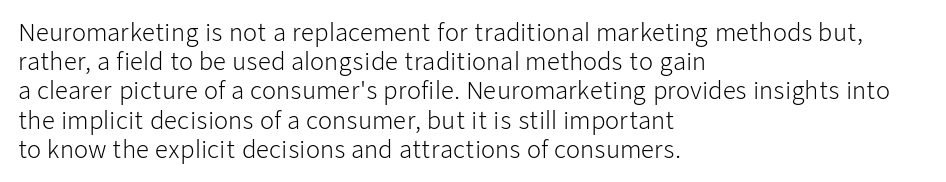
{"italic": "no", "bold": "no", "underline": "no", "align": "left", "line_spacing": "normal", "line_spacing_ratio": 1.27, "letter_spacing": "normal", "letter_spacing_em": 0.0, "glyph_px": 23}
